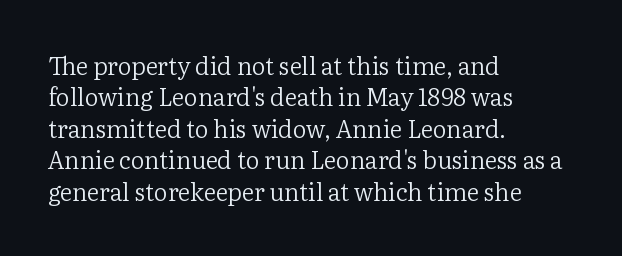
What stands out about the letter spacing? Nothing — it is the standard amount. Unmarked baselines from the first word to the last. The rendering anchors every line to the left-hand side. Regarding leading, the lines here are spaced in the standard way. Compared with a typical body face, this is equally light or lighter still. In terms of posture, this sample is upright.
